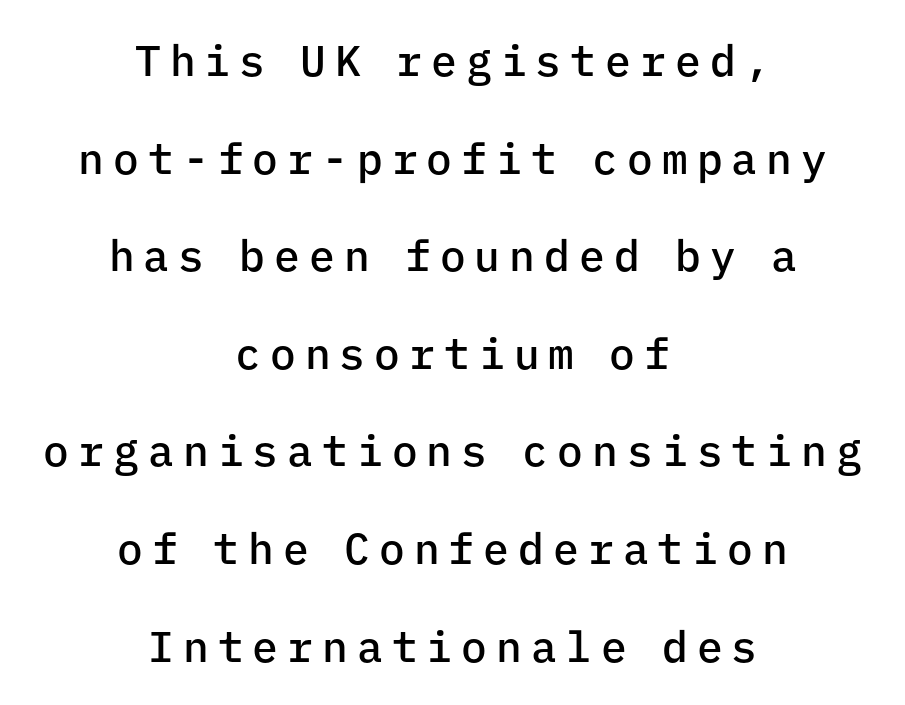
{"serif": "no", "italic": "no", "bold": "semi", "weight": "semibold", "width": "normal", "stroke_contrast": "low", "x_height": "medium", "monospaced": "yes", "underline": "no", "align": "center", "line_spacing": "loose", "line_spacing_ratio": 2.27, "letter_spacing": "wide", "letter_spacing_em": 0.21, "glyph_px": 43}
